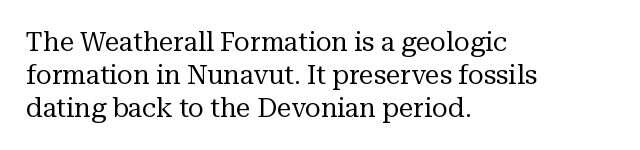
The image shows 26 px text type, upright; set left-aligned, normal line spacing (1.26x), normal letter spacing, not underlined.
